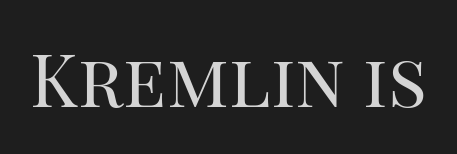
Q: Is the text bold? A: No.
Q: Is the text italic (slanted)? A: No, it is upright.
Q: Is the typeface a serif or a sans-serif typeface? A: Serif.
Q: Is the text underlined? A: No.
Q: Is the spacing between letters normal or unusually wide? A: Normal.
Q: Width (condensed, normal, or wide)? A: Normal.
Q: Stroke contrast? A: High.
Q: x-height? A: Large.
Q: Monospaced? A: No.
